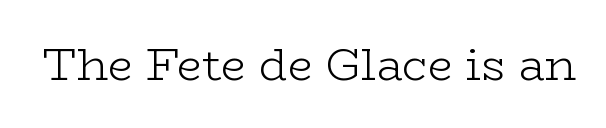
{"serif": "yes", "italic": "no", "bold": "no", "weight": "light", "width": "wide", "stroke_contrast": "low", "x_height": "medium", "monospaced": "no", "underline": "no", "letter_spacing": "normal", "letter_spacing_em": 0.0, "glyph_px": 45}
